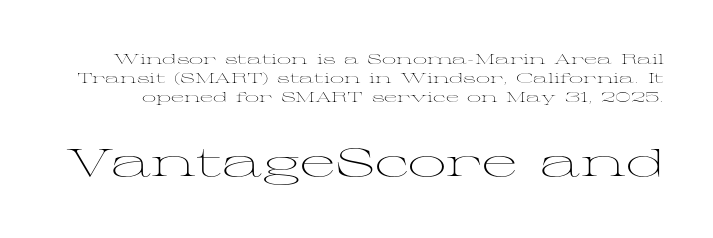
This is the regular roman posture of the typeface. Is the letter spacing exaggerated? No — it looks like the ordinary default. Baseline-to-baseline distance is the conventional proportion of letter height. Are there feet on the stems? There are — it's a serif. Note the varied advance widths — an 'i' is clearly narrower than an 'm'.
